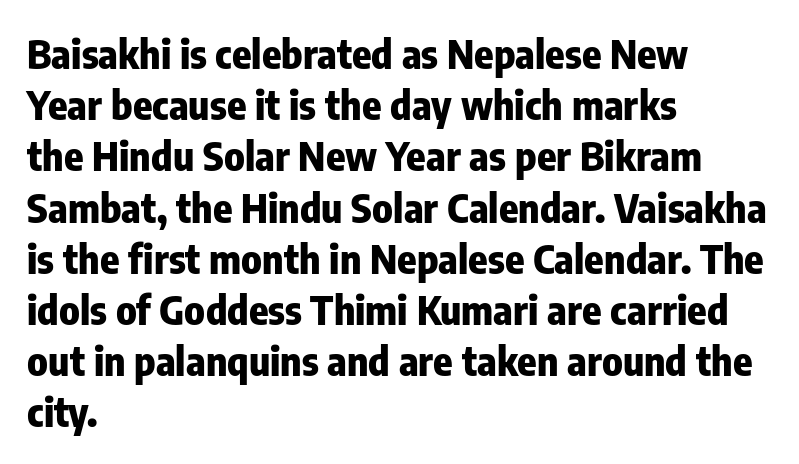
{"serif": "no", "italic": "no", "bold": "yes", "weight": "heavy", "width": "condensed", "stroke_contrast": "low", "x_height": "medium", "monospaced": "no", "underline": "no", "align": "left", "line_spacing": "normal", "line_spacing_ratio": 1.28, "letter_spacing": "normal", "letter_spacing_em": 0.0, "glyph_px": 40}
